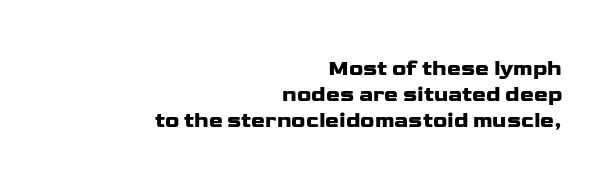
{"italic": "no", "underline": "no", "align": "right", "line_spacing_ratio": 1.24, "letter_spacing": "normal", "letter_spacing_em": 0.0, "glyph_px": 21}
